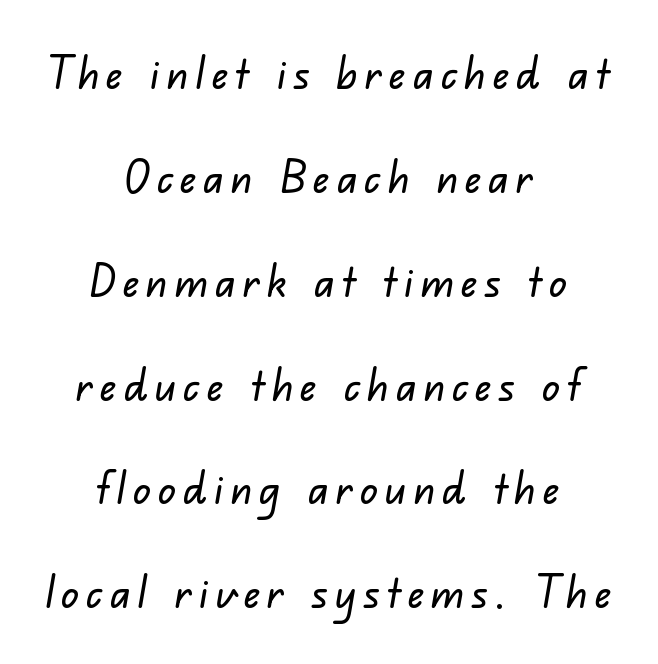
Q: Is the typeface a serif or a sans-serif typeface? A: Sans-serif.
Q: Is the text underlined? A: No.
Q: How is the paragraph aligned? A: Centered.
Q: Is the spacing between lines tight, normal or loose? A: Loose.
Q: Width (condensed, normal, or wide)? A: Normal.
Q: Stroke contrast? A: Low.
Q: x-height? A: Small.
Q: Monospaced? A: No.
